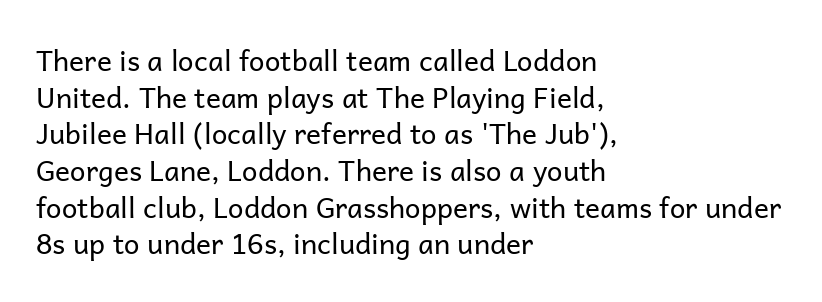
{"serif": "no", "italic": "no", "bold": "no", "weight": "regular", "width": "normal", "stroke_contrast": "low", "x_height": "medium", "monospaced": "no", "underline": "no", "align": "left", "line_spacing": "normal", "line_spacing_ratio": 1.31, "letter_spacing": "normal", "letter_spacing_em": 0.0, "glyph_px": 28}
